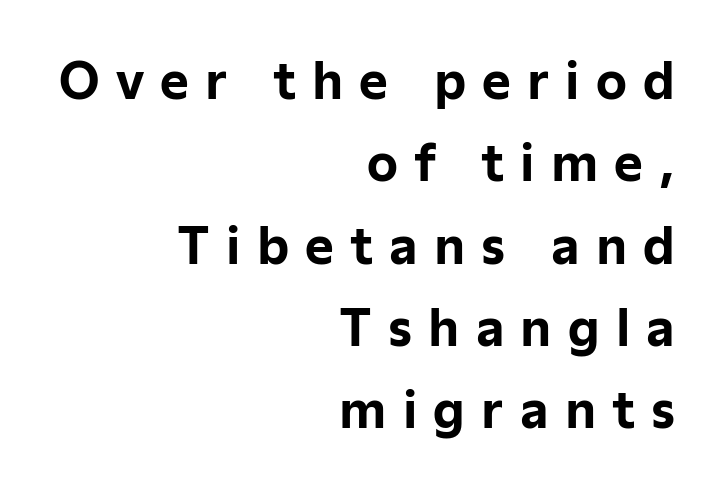
Notice how thick the strokes are: this is what a full bold looks like. Layout note: lines flush right. Posture: straight, roman, zero tilt. A typesetter would call this heavily tracked-out type.
